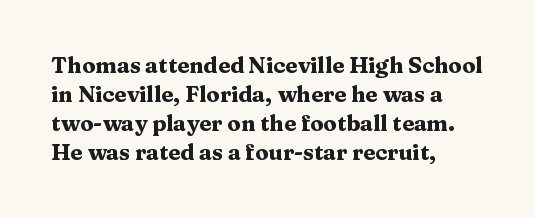
The image shows 22 px bold type, upright; set left-aligned, normal line spacing (1.32x), normal letter spacing, not underlined.
